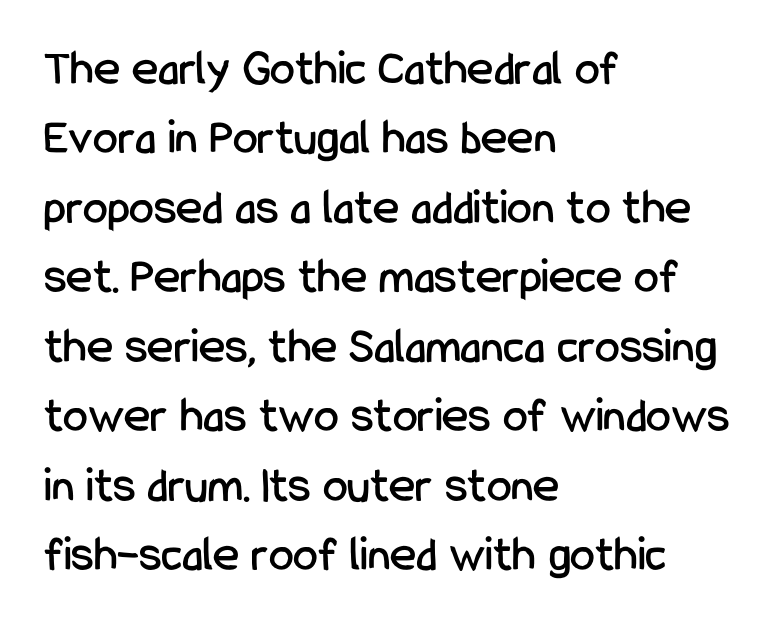
{"serif": "no", "italic": "no", "width": "condensed", "stroke_contrast": "low", "x_height": "medium", "monospaced": "no", "underline": "no", "align": "left", "line_spacing": "normal", "line_spacing_ratio": 1.39, "letter_spacing": "normal", "letter_spacing_em": 0.0, "glyph_px": 50}
